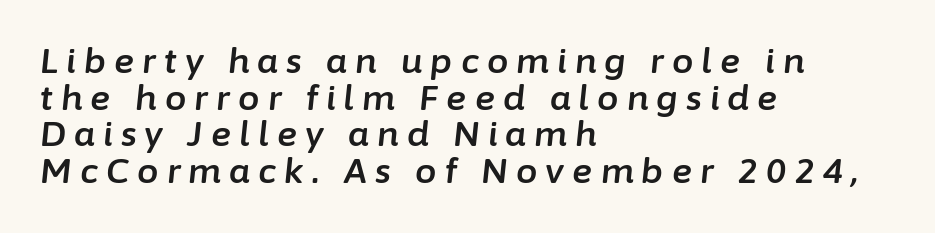
Reading down the block, your eye returns to a fixed left position each line. Underline: absent. Horizontal bands of white between lines are thin slivers. The letters are slanted; this is an italic face. The tracking reads as deliberately expanded to a designer's eye. Spacing verdict: proportional, widths tailored to each character.
